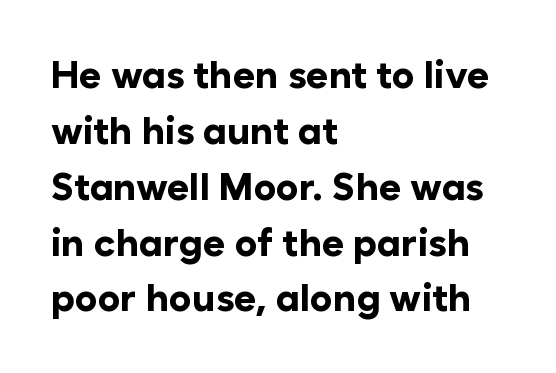
{"serif": "no", "italic": "no", "bold": "yes", "weight": "bold", "width": "normal", "stroke_contrast": "low", "x_height": "medium", "monospaced": "no", "underline": "no", "align": "left", "line_spacing": "normal", "line_spacing_ratio": 1.47, "letter_spacing": "normal", "letter_spacing_em": 0.0, "glyph_px": 38}
